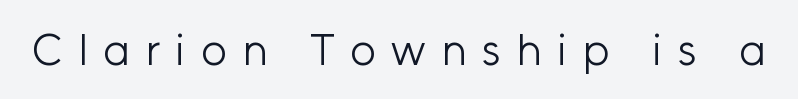
{"serif": "no", "italic": "no", "bold": "no", "weight": "light", "width": "normal", "stroke_contrast": "low", "x_height": "medium", "monospaced": "no", "underline": "no", "letter_spacing": "wide", "letter_spacing_em": 0.34, "glyph_px": 45}
